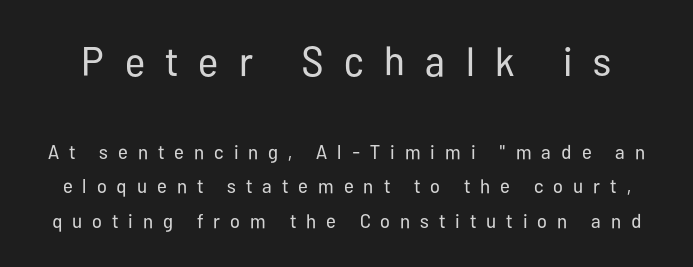
{"serif": "no", "italic": "no", "bold": "no", "weight": "regular", "width": "condensed", "stroke_contrast": "low", "x_height": "medium", "monospaced": "no", "underline": "no", "line_spacing_ratio": 1.73, "letter_spacing": "wide", "letter_spacing_em": 0.5, "larger_block": "first", "size_ratio": 2.05, "glyph_px": 41}
